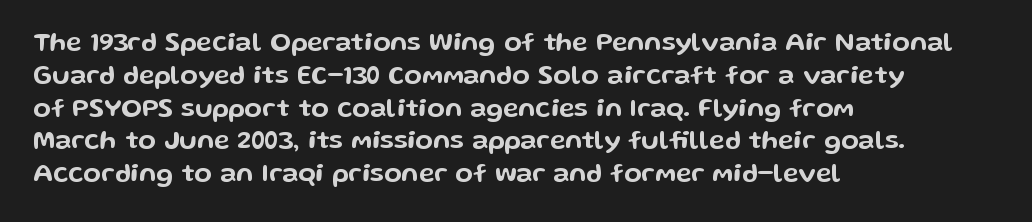
Q: Is the text italic (slanted)? A: No, it is upright.
Q: Is the text underlined? A: No.
Q: How is the paragraph aligned? A: Left-aligned.
Q: Is the spacing between letters normal or unusually wide? A: Normal.
Q: Is the spacing between lines tight, normal or loose? A: Normal.
